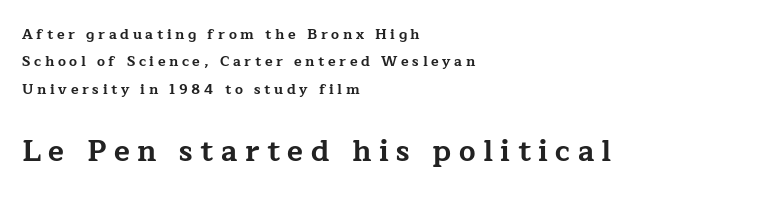
{"serif": "yes", "italic": "no", "bold": "yes", "weight": "bold", "width": "wide", "stroke_contrast": "low", "x_height": "medium", "monospaced": "no", "underline": "no", "align": "left", "line_spacing": "loose", "line_spacing_ratio": 1.95, "letter_spacing": "wide", "letter_spacing_em": 0.26, "larger_block": "second", "size_ratio": 2.07, "glyph_px": 29}
